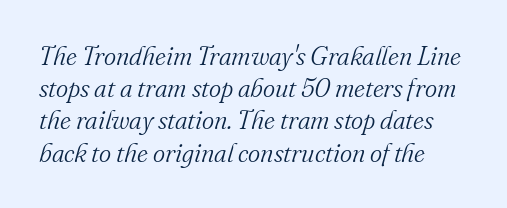
{"italic": "yes", "lean": "right", "slant_degrees": 16, "bold": "no", "underline": "no", "line_spacing_ratio": 1.24, "letter_spacing": "normal", "letter_spacing_em": 0.0, "glyph_px": 26}
